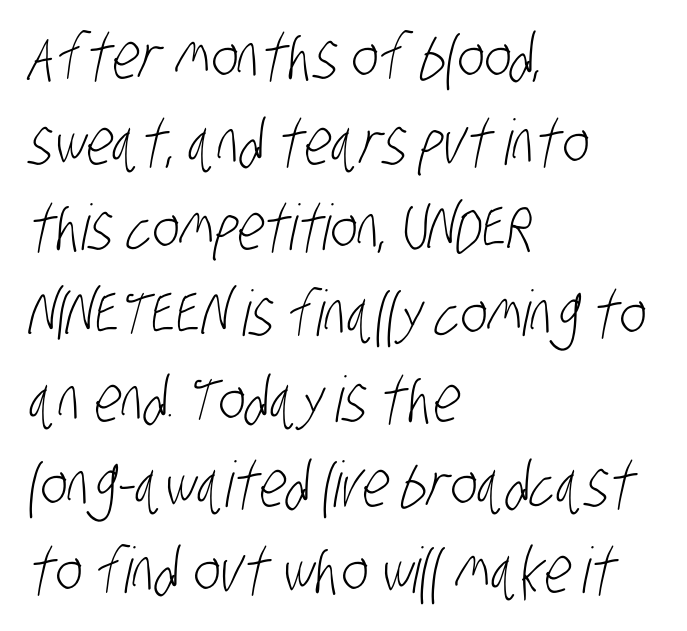
Q: Is the text bold? A: No.
Q: Is the typeface a serif or a sans-serif typeface? A: Sans-serif.
Q: Is the text underlined? A: No.
Q: How is the paragraph aligned? A: Left-aligned.
Q: Is the spacing between letters normal or unusually wide? A: Normal.
Q: Is the spacing between lines tight, normal or loose? A: Normal.
Q: Width (condensed, normal, or wide)? A: Condensed.
Q: Stroke contrast? A: Low.
Q: x-height? A: Large.
Q: Monospaced? A: No.
